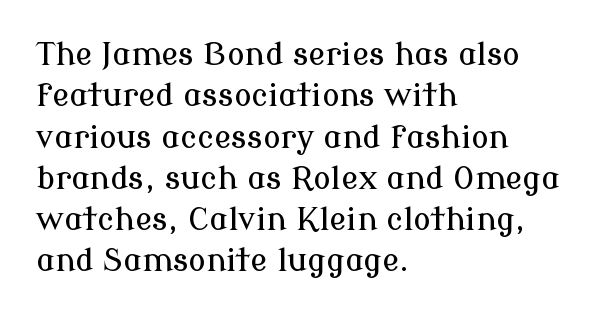
Q: Is the text italic (slanted)? A: No, it is upright.
Q: Is the typeface a serif or a sans-serif typeface? A: Serif.
Q: Is the text underlined? A: No.
Q: How is the paragraph aligned? A: Left-aligned.
Q: Is the spacing between letters normal or unusually wide? A: Normal.
Q: Is the spacing between lines tight, normal or loose? A: Normal.
Q: Width (condensed, normal, or wide)? A: Normal.
Q: Stroke contrast? A: Low.
Q: x-height? A: Medium.
Q: Monospaced? A: No.
